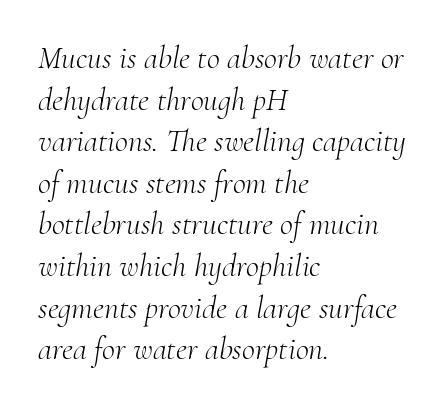
Q: Is the text bold? A: No.
Q: Is the text italic (slanted)? A: Yes, it leans right by about 10 degrees.
Q: Is the typeface a serif or a sans-serif typeface? A: Serif.
Q: Is the text underlined? A: No.
Q: How is the paragraph aligned? A: Left-aligned.
Q: Is the spacing between letters normal or unusually wide? A: Normal.
Q: Is the spacing between lines tight, normal or loose? A: Normal.
Q: Width (condensed, normal, or wide)? A: Normal.
Q: Stroke contrast? A: Medium.
Q: x-height? A: Small.
Q: Monospaced? A: No.
